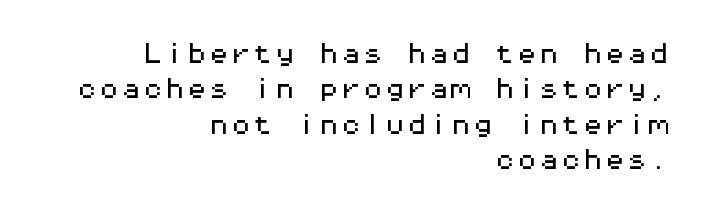
The image shows 22 px text type, upright; set right-aligned, normal line spacing (1.61x), normal letter spacing, not underlined.
